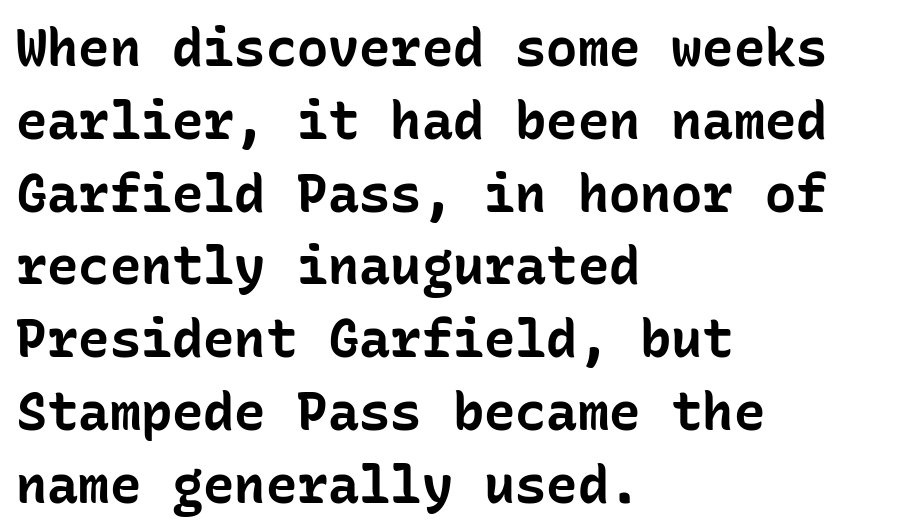
Q: Is the text bold? A: Yes.
Q: Is the text italic (slanted)? A: No, it is upright.
Q: Is the typeface a serif or a sans-serif typeface? A: Sans-serif.
Q: Is the text underlined? A: No.
Q: How is the paragraph aligned? A: Left-aligned.
Q: Is the spacing between letters normal or unusually wide? A: Normal.
Q: Is the spacing between lines tight, normal or loose? A: Normal.
Q: Width (condensed, normal, or wide)? A: Normal.
Q: Stroke contrast? A: Low.
Q: x-height? A: Medium.
Q: Monospaced? A: Yes.
